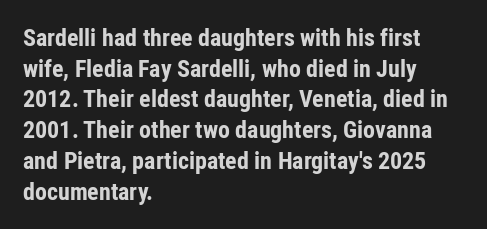
{"italic": "no", "bold": "yes", "underline": "no", "align": "left", "line_spacing": "normal", "line_spacing_ratio": 1.28, "letter_spacing": "normal", "letter_spacing_em": 0.0, "glyph_px": 24}
